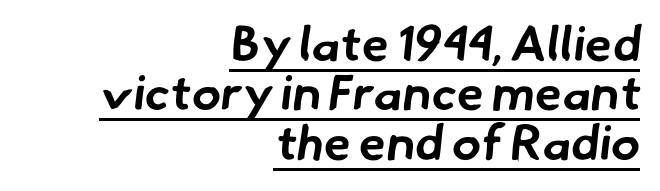
The image shows 49 px bold sans-serif type; set right-aligned, tight line spacing (1.01x), normal letter spacing, underlined; low stroke contrast and a small x-height.
